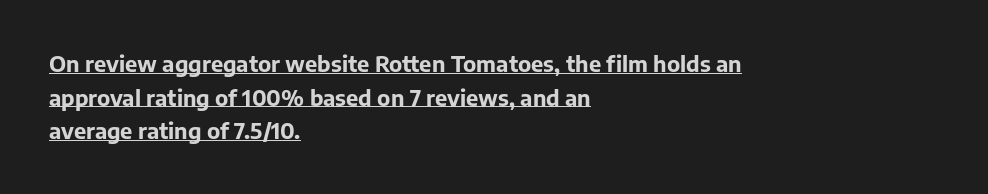
Q: Is the text bold? A: Yes.
Q: Is the text italic (slanted)? A: No, it is upright.
Q: Is the text underlined? A: Yes.
Q: How is the paragraph aligned? A: Left-aligned.
Q: Is the spacing between letters normal or unusually wide? A: Normal.
Q: Is the spacing between lines tight, normal or loose? A: Normal.
